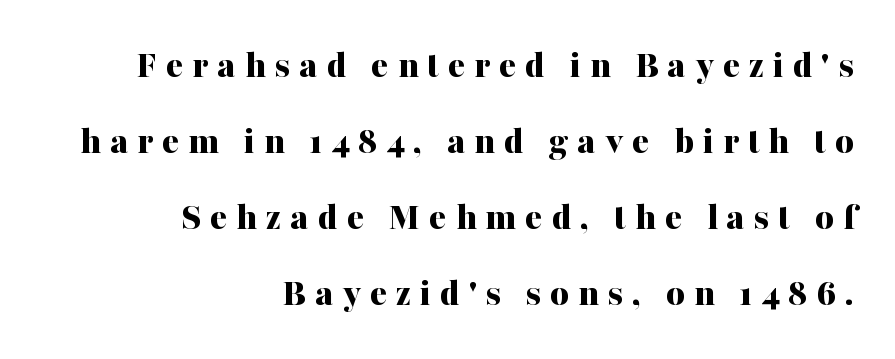
{"serif": "yes", "italic": "no", "bold": "yes", "weight": "bold", "width": "normal", "stroke_contrast": "medium", "x_height": "medium", "monospaced": "no", "underline": "no", "align": "right", "line_spacing": "loose", "line_spacing_ratio": 1.9, "letter_spacing": "wide", "letter_spacing_em": 0.22, "glyph_px": 40}
